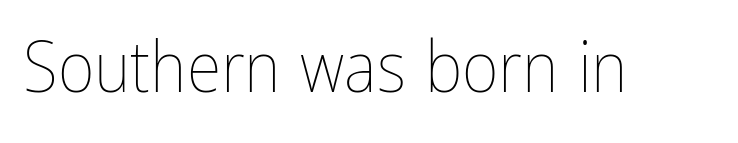
No extra tracking has been applied to these lines. This rendering features lettering with no underline. Compared with a typical body face, this is equally light or lighter still. The passage shown is typed in a proportional face where columns would drift.
